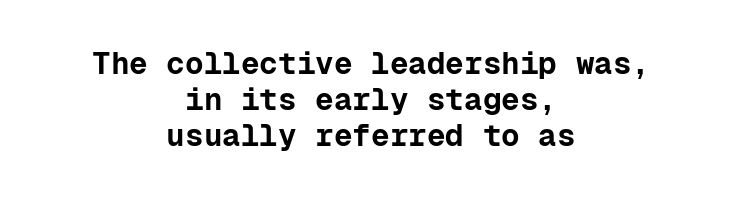
Q: Is the text bold? A: Yes.
Q: Is the text italic (slanted)? A: No, it is upright.
Q: Is the typeface a serif or a sans-serif typeface? A: Sans-serif.
Q: Is the text underlined? A: No.
Q: How is the paragraph aligned? A: Centered.
Q: Is the spacing between letters normal or unusually wide? A: Normal.
Q: Width (condensed, normal, or wide)? A: Normal.
Q: Stroke contrast? A: Low.
Q: x-height? A: Medium.
Q: Monospaced? A: Yes.
